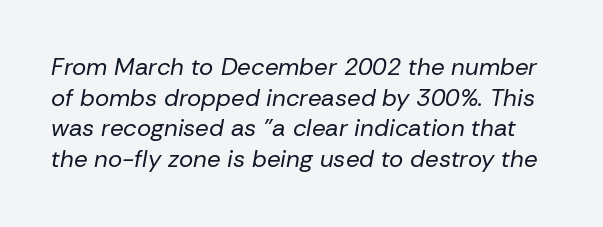
Q: Is the text bold? A: No.
Q: Is the text italic (slanted)? A: Yes, it leans right by about 10 degrees.
Q: Is the text underlined? A: No.
Q: Is the spacing between letters normal or unusually wide? A: Normal.
Q: Is the spacing between lines tight, normal or loose? A: Normal.
